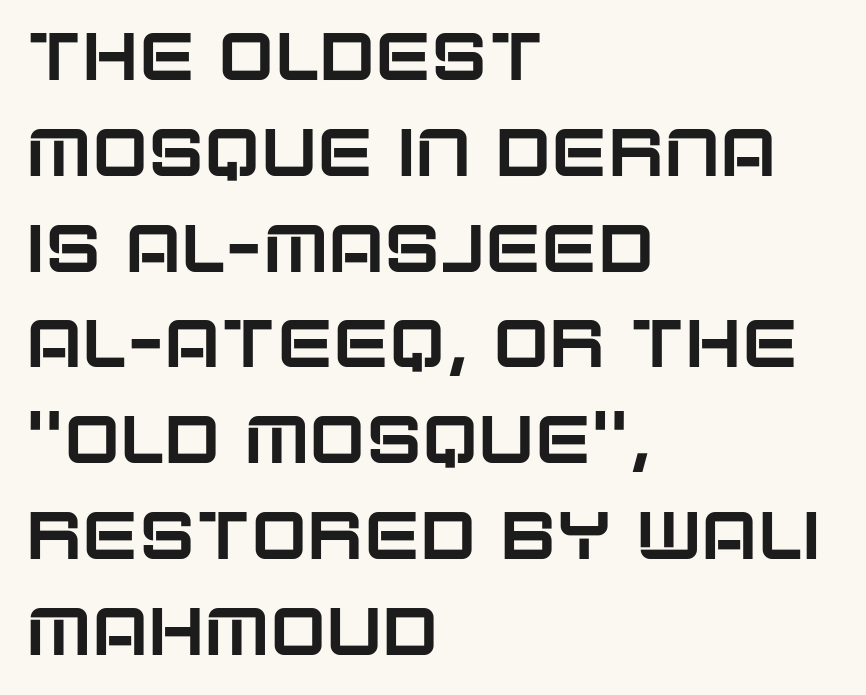
Q: Is the text italic (slanted)? A: No, it is upright.
Q: Is the typeface a serif or a sans-serif typeface? A: Sans-serif.
Q: Is the text underlined? A: No.
Q: How is the paragraph aligned? A: Left-aligned.
Q: Is the spacing between letters normal or unusually wide? A: Normal.
Q: Is the spacing between lines tight, normal or loose? A: Normal.
Q: Width (condensed, normal, or wide)? A: Normal.
Q: Stroke contrast? A: Low.
Q: x-height? A: Large.
Q: Monospaced? A: No.
